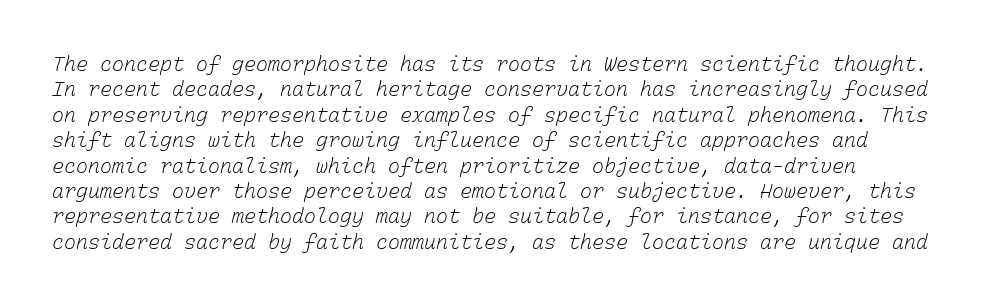
Q: Is the text bold? A: No.
Q: Is the text underlined? A: No.
Q: How is the paragraph aligned? A: Left-aligned.
Q: Is the spacing between letters normal or unusually wide? A: Normal.
Q: Is the spacing between lines tight, normal or loose? A: Normal.
